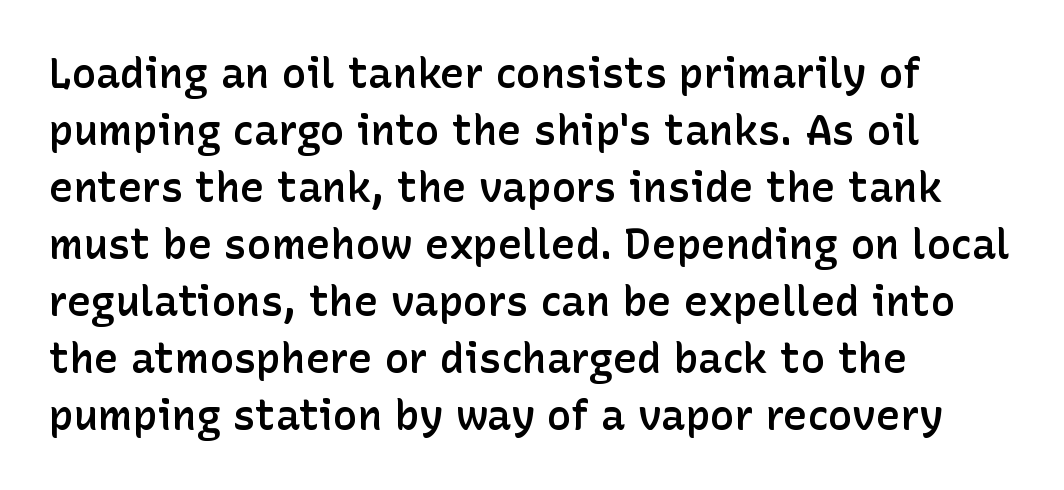
The space directly below the letters is spotless. Words appear dense and cohesive because spacing is normal. Set as a demibold, roughly 600 on the weight scale. Does the type have serifs? No, each stem ends abruptly. Vertical spacing — default. It's the straight-up-and-down kind of type.
